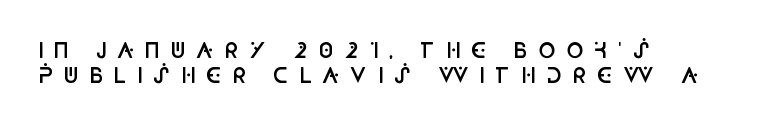
The lettering stays uniformly vertical, giving the passage a roman look. The setting favours the left margin, as ordinary paragraphs usually do. Firm but not heavy-handed strokes: this text is semibold. The tracking jumps out immediately: characters are airy and widely separated.
